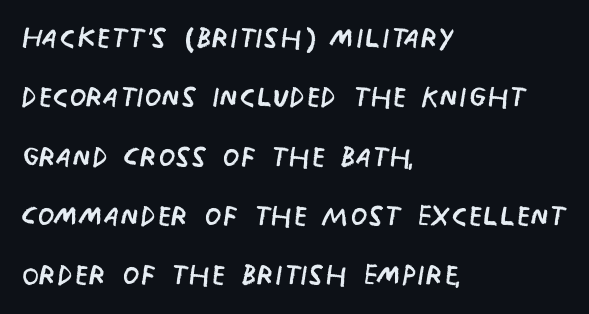
{"serif": "no", "bold": "no", "weight": "regular", "width": "condensed", "stroke_contrast": "low", "x_height": "large", "monospaced": "no", "underline": "no", "align": "left", "line_spacing": "normal", "line_spacing_ratio": 1.52, "letter_spacing": "normal", "letter_spacing_em": 0.0, "glyph_px": 39}
